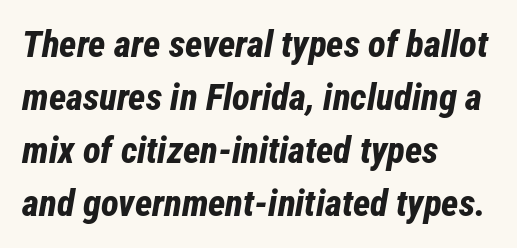
Q: Is the text bold? A: Yes.
Q: Is the text italic (slanted)? A: Yes, it leans right by about 12 degrees.
Q: Is the text underlined? A: No.
Q: How is the paragraph aligned? A: Left-aligned.
Q: Is the spacing between letters normal or unusually wide? A: Normal.
Q: Is the spacing between lines tight, normal or loose? A: Normal.
Q: Width (condensed, normal, or wide)? A: Condensed.
Q: Stroke contrast? A: Low.
Q: x-height? A: Medium.
Q: Monospaced? A: No.
